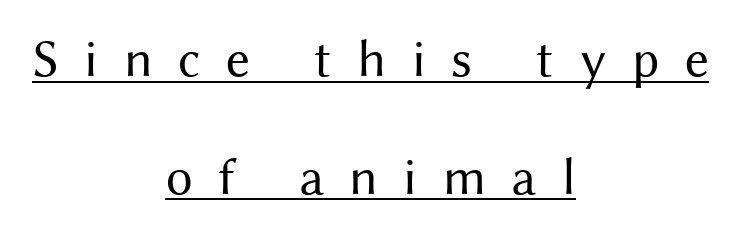
The image shows 53 px regular-weight sans-serif type, upright; set centered, loose line spacing (2.22x), unusually wide letter spacing (+0.48 em), underlined; medium stroke contrast and a medium x-height.
